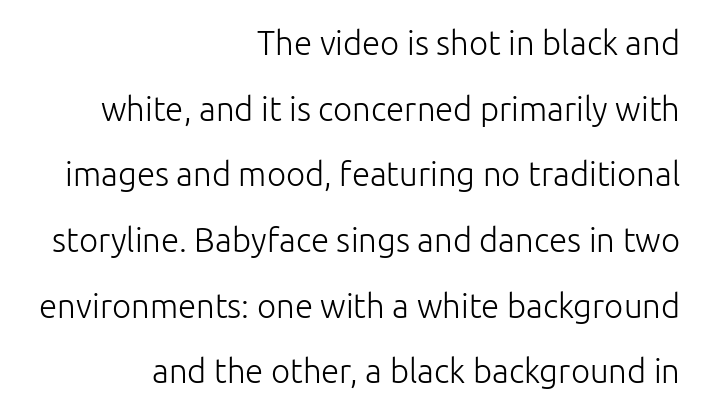
The image shows 33 px light sans-serif type, upright; set right-aligned, loose line spacing (1.99x), normal letter spacing, not underlined; low stroke contrast and a medium x-height.
